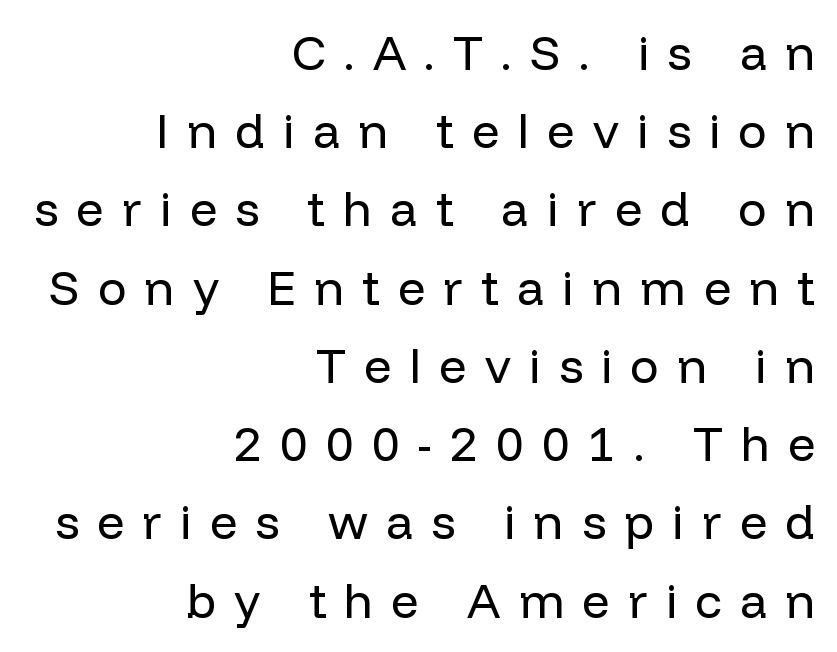
Q: Is the text bold? A: No.
Q: Is the text italic (slanted)? A: No, it is upright.
Q: Is the typeface a serif or a sans-serif typeface? A: Sans-serif.
Q: Is the text underlined? A: No.
Q: How is the paragraph aligned? A: Right-aligned.
Q: Is the spacing between letters normal or unusually wide? A: Unusually wide.
Q: Is the spacing between lines tight, normal or loose? A: Normal.
Q: Width (condensed, normal, or wide)? A: Normal.
Q: Stroke contrast? A: Low.
Q: x-height? A: Medium.
Q: Monospaced? A: No.
